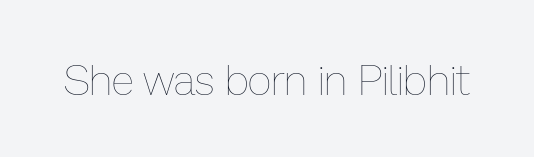
{"italic": "no", "bold": "no", "weight": "thin", "width": "normal", "stroke_contrast": "low", "x_height": "medium", "monospaced": "no", "underline": "no", "letter_spacing": "normal", "letter_spacing_em": 0.0, "glyph_px": 42}
